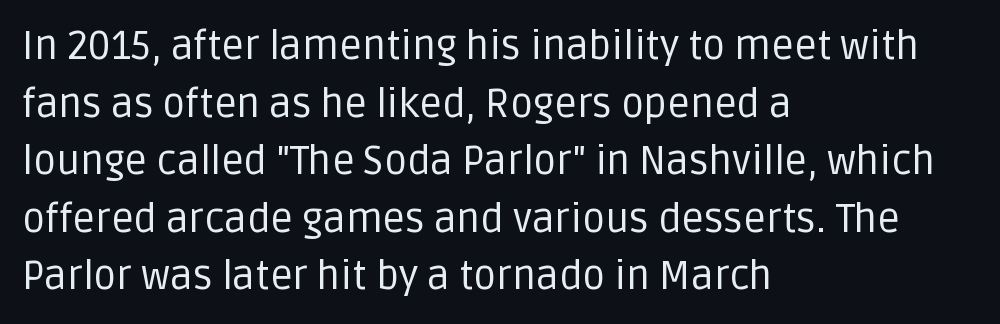
{"serif": "no", "italic": "no", "bold": "no", "weight": "regular", "width": "normal", "stroke_contrast": "low", "x_height": "large", "monospaced": "no", "underline": "no", "align": "left", "line_spacing": "normal", "line_spacing_ratio": 1.44, "letter_spacing": "normal", "letter_spacing_em": 0.0, "glyph_px": 40}
